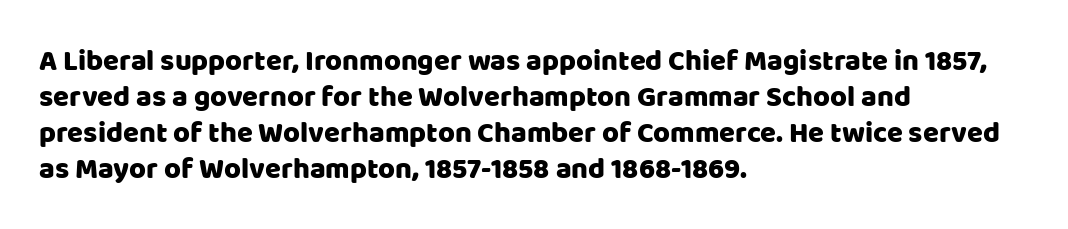
Q: Is the text italic (slanted)? A: No, it is upright.
Q: Is the typeface a serif or a sans-serif typeface? A: Sans-serif.
Q: Is the text underlined? A: No.
Q: How is the paragraph aligned? A: Left-aligned.
Q: Is the spacing between letters normal or unusually wide? A: Normal.
Q: Width (condensed, normal, or wide)? A: Normal.
Q: Stroke contrast? A: Low.
Q: x-height? A: Large.
Q: Monospaced? A: No.
